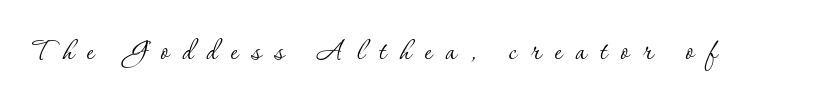
The line texture is sparse and dotted thanks to wide tracking. Glance below the letters and you will spot only blank space. Spacing verdict: proportional, widths tailored to each character. The letters carry serifs — small finishing strokes at the ends of their stems. Stem width sits at or under what a default text font uses.
